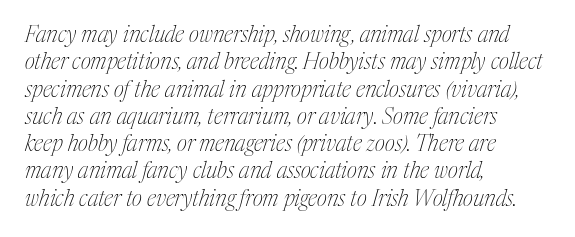
The image shows 22 px text type, italic (leaning right); set left-aligned, line spacing 1.24x, normal letter spacing, not underlined.
